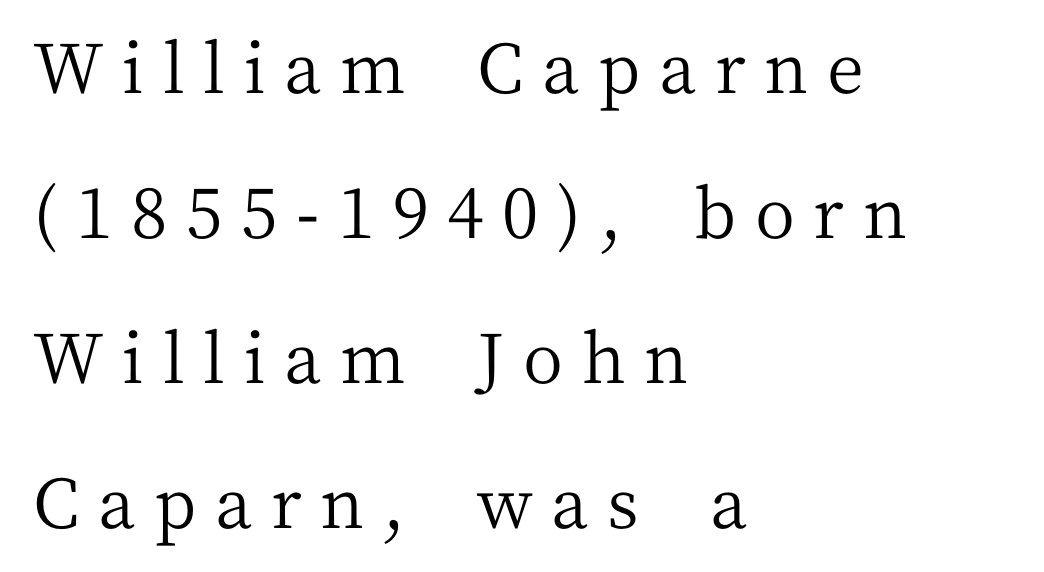
{"serif": "yes", "italic": "no", "bold": "no", "weight": "regular", "width": "normal", "stroke_contrast": "medium", "x_height": "medium", "monospaced": "no", "underline": "no", "align": "left", "line_spacing": "loose", "line_spacing_ratio": 2.1, "letter_spacing": "wide", "letter_spacing_em": 0.27, "glyph_px": 69}
